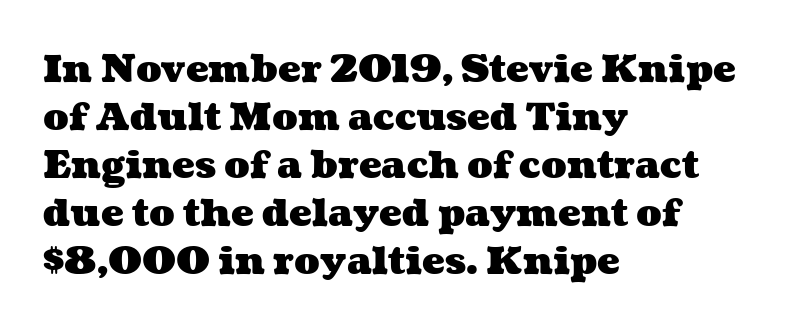
Q: Is the text bold? A: Yes.
Q: Is the text underlined? A: No.
Q: How is the paragraph aligned? A: Left-aligned.
Q: Is the spacing between letters normal or unusually wide? A: Normal.
Q: Is the spacing between lines tight, normal or loose? A: Normal.
Q: Width (condensed, normal, or wide)? A: Wide.
Q: Stroke contrast? A: Medium.
Q: x-height? A: Medium.
Q: Monospaced? A: No.
